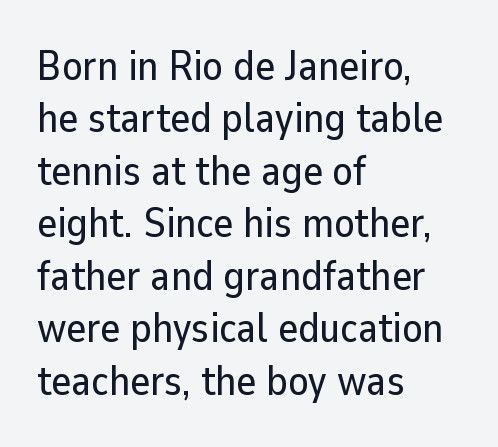
Q: Is the text italic (slanted)? A: No, it is upright.
Q: Is the typeface a serif or a sans-serif typeface? A: Sans-serif.
Q: Is the text underlined? A: No.
Q: How is the paragraph aligned? A: Left-aligned.
Q: Is the spacing between letters normal or unusually wide? A: Normal.
Q: Is the spacing between lines tight, normal or loose? A: Normal.
Q: Width (condensed, normal, or wide)? A: Normal.
Q: Stroke contrast? A: Low.
Q: x-height? A: Medium.
Q: Monospaced? A: No.
